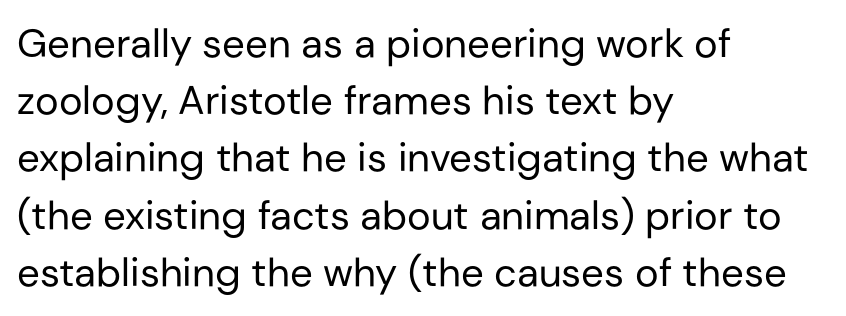
Q: Is the text bold? A: No.
Q: Is the text italic (slanted)? A: No, it is upright.
Q: Is the typeface a serif or a sans-serif typeface? A: Sans-serif.
Q: Is the text underlined? A: No.
Q: How is the paragraph aligned? A: Left-aligned.
Q: Is the spacing between letters normal or unusually wide? A: Normal.
Q: Is the spacing between lines tight, normal or loose? A: Normal.
Q: Width (condensed, normal, or wide)? A: Normal.
Q: Stroke contrast? A: Low.
Q: x-height? A: Medium.
Q: Monospaced? A: No.
